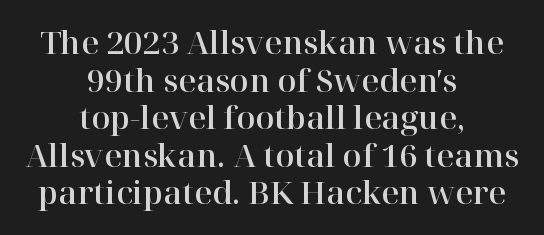
Compared with typical body copy, the letter spacing here is the same. Neither beginnings nor endings align; midpoints do. Is there any slant? The stems are plumb. A typesetter would call this proportional, since set widths differ per character. Little horizontal feet cap the strokes, marking this as serif type.
